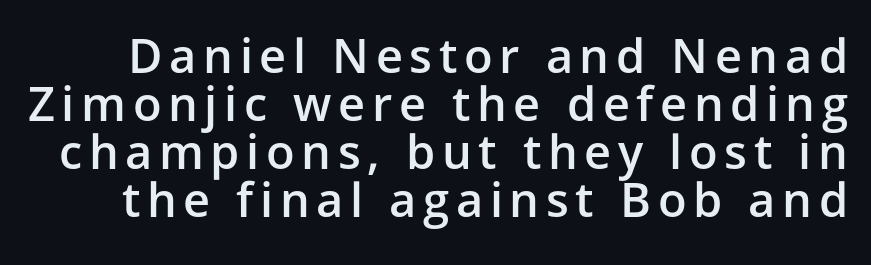
A somewhat darkened texture: the type is semibold rather than bold. You could not count columns in this text — the font is proportionally spaced. The font family rendered here belongs to the sans-serif group. Beneath every word, the page is bare. Ascenders rise straight up at ninety degrees. Compared with typical paragraphs, the rows here are closer together.
